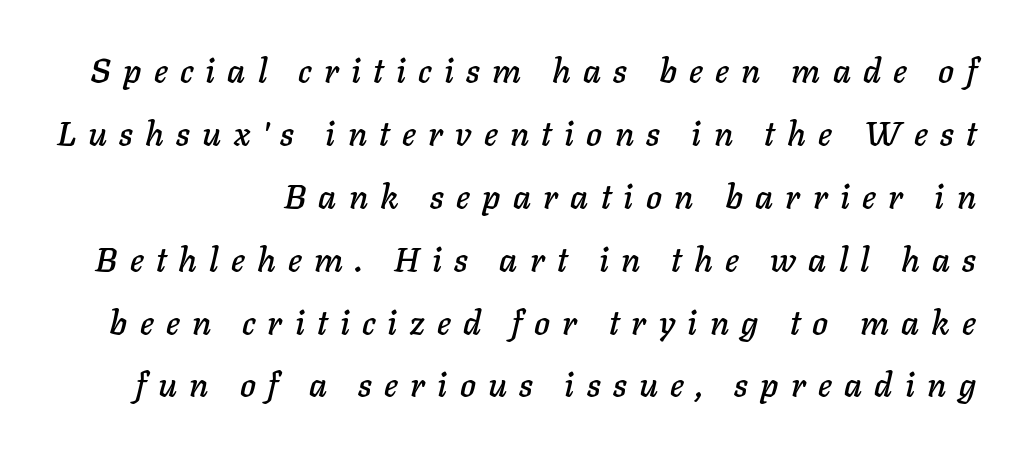
Q: Is the text italic (slanted)? A: Yes, it leans right by about 11 degrees.
Q: Is the text underlined? A: No.
Q: Is the spacing between letters normal or unusually wide? A: Unusually wide.
Q: Width (condensed, normal, or wide)? A: Normal.
Q: Stroke contrast? A: Low.
Q: x-height? A: Medium.
Q: Monospaced? A: No.
